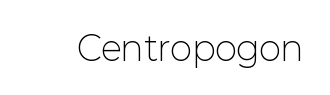
Letters have the restrained weight of plain body copy at most. This sample uses an upright cut, with every glyph sitting square on the baseline. Default kerning and tracking; the words read as compact shapes. The gap between lines stays unmarked.
